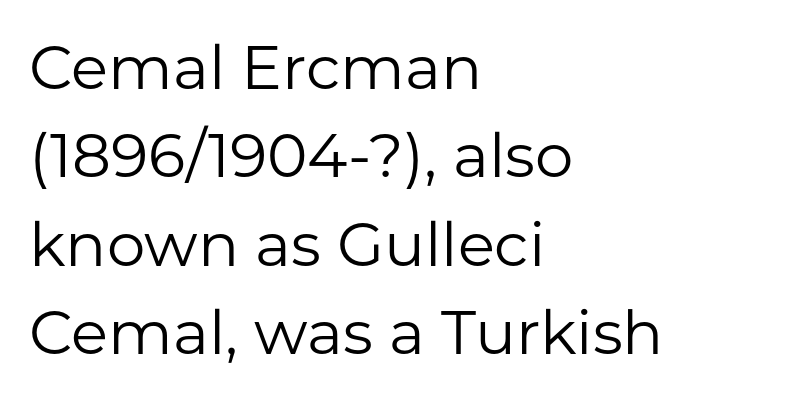
Rendered with straight, roman letterforms. You could not count columns in this text — the font is proportionally spaced. One-word summary of the alignment: left. The passage shown is not underscored anywhere.
